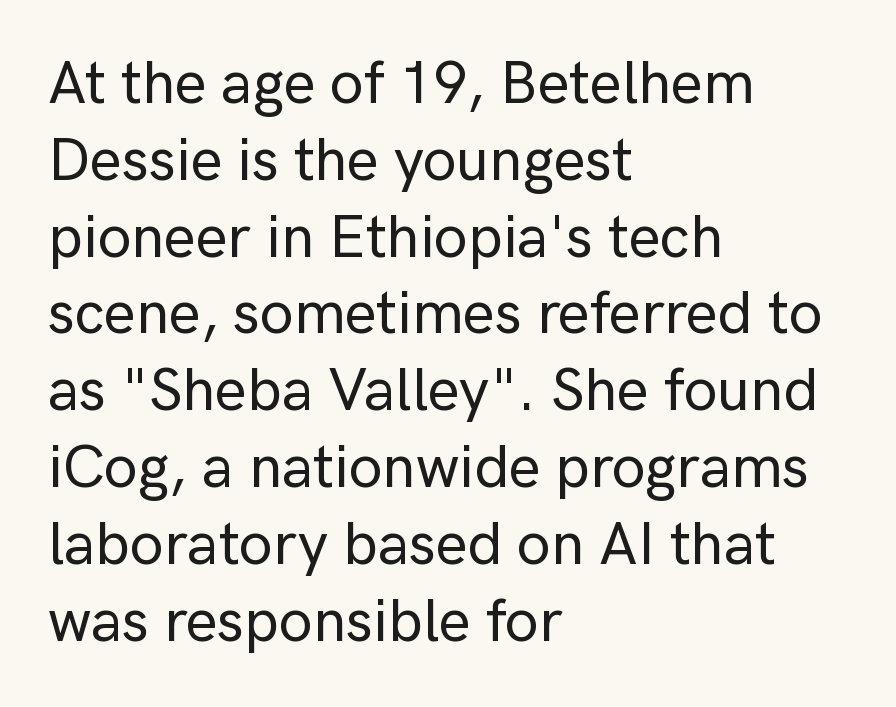
Q: Is the text italic (slanted)? A: No, it is upright.
Q: Is the typeface a serif or a sans-serif typeface? A: Sans-serif.
Q: Is the text underlined? A: No.
Q: How is the paragraph aligned? A: Left-aligned.
Q: Is the spacing between letters normal or unusually wide? A: Normal.
Q: Is the spacing between lines tight, normal or loose? A: Normal.
Q: Width (condensed, normal, or wide)? A: Normal.
Q: Stroke contrast? A: Low.
Q: x-height? A: Medium.
Q: Monospaced? A: No.
